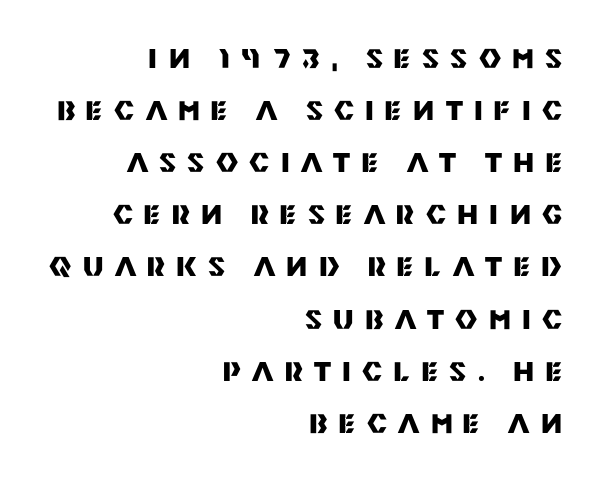
Q: Is the text bold? A: Yes.
Q: Is the text italic (slanted)? A: No, it is upright.
Q: Is the text underlined? A: No.
Q: How is the paragraph aligned? A: Right-aligned.
Q: Is the spacing between letters normal or unusually wide? A: Unusually wide.
Q: Is the spacing between lines tight, normal or loose? A: Loose.
